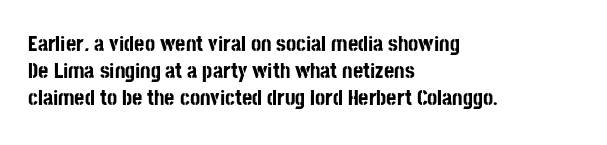
Q: Is the text bold? A: Yes.
Q: Is the text italic (slanted)? A: No, it is upright.
Q: Is the text underlined? A: No.
Q: How is the paragraph aligned? A: Left-aligned.
Q: Is the spacing between letters normal or unusually wide? A: Normal.
